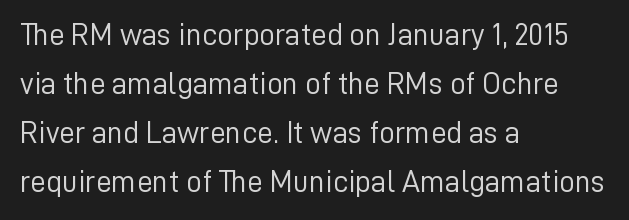
{"serif": "no", "italic": "no", "bold": "no", "weight": "light", "width": "normal", "stroke_contrast": "low", "x_height": "medium", "monospaced": "no", "underline": "no", "align": "left", "line_spacing": "normal", "line_spacing_ratio": 1.58, "letter_spacing": "normal", "letter_spacing_em": 0.0, "glyph_px": 31}
